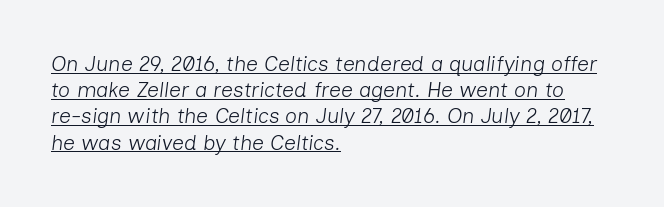
{"italic": "yes", "lean": "right", "slant_degrees": 7, "bold": "no", "underline": "yes", "align": "left", "line_spacing": "normal", "line_spacing_ratio": 1.25, "letter_spacing": "normal", "letter_spacing_em": 0.0, "glyph_px": 21}
